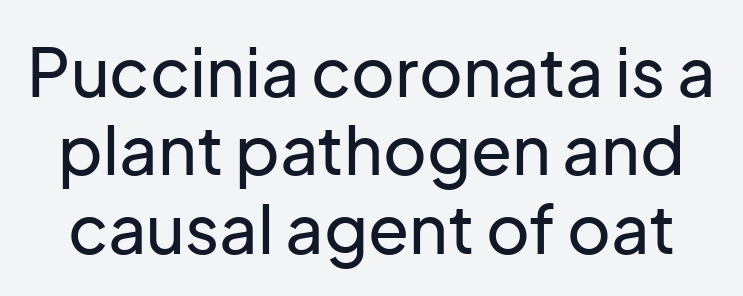
The image shows 67 px sans-serif type, upright; set line spacing 1.17x, normal letter spacing, not underlined; low stroke contrast and a medium x-height.
